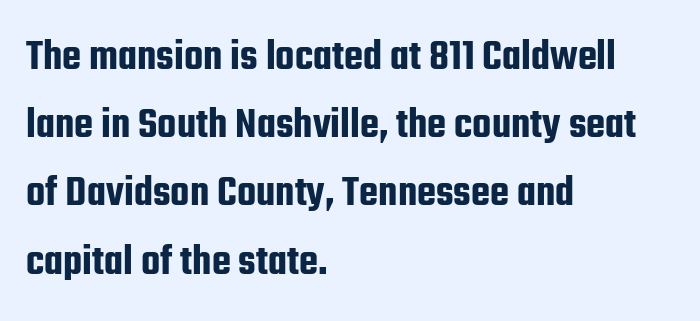
The image shows 44 px condensed sans-serif type, upright; set left-aligned, normal line spacing (1.55x), normal letter spacing, not underlined; low stroke contrast and a medium x-height.
